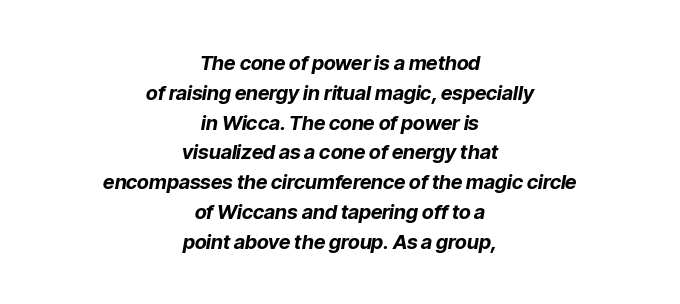
Glance below the letters and you will spot only blank space. Baseline-to-baseline distance is the conventional proportion of letter height. Rendered with sloped, italic letterforms. The rag falls on both sides of this text block equally. Honestly, the letter spacing is just normal — you wouldn't notice it. Does the weight exceed regular? Yes, all the way to bold.
